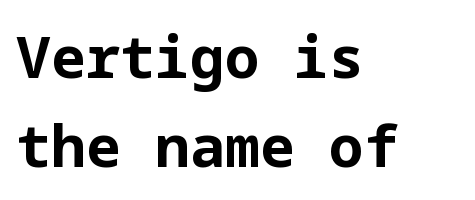
The image shows 58 px bold sans-serif type, upright; set left-aligned, normal line spacing (1.53x), normal letter spacing, not underlined; low stroke contrast and a medium x-height.
